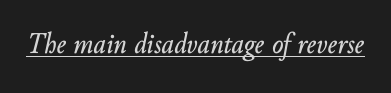
The letters advance in unequal steps, a hallmark of proportional type. Each line of the rendering has a horizontal stroke beneath the glyphs. Every character sits at an angle, as italics do. Nothing unusual about the tracking: characters are spaced as the font intends.
